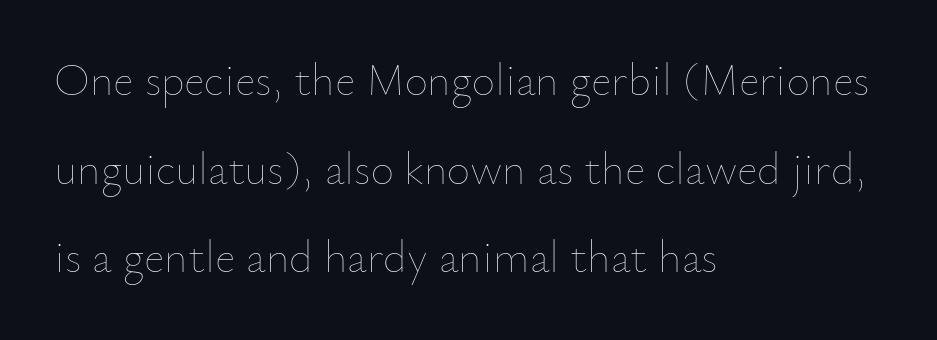
Ascenders rise straight up at ninety degrees. A typesetter would call this leading open, well beyond the default. Each letter keeps its own natural width here, so spacing adapts to shape. Compared with a typical body face, this is equally light or lighter still.
